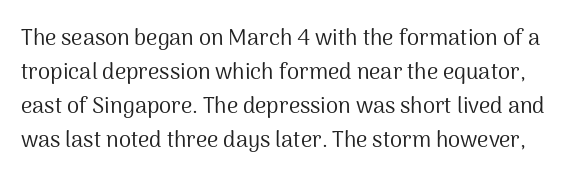
The image shows 22 px text type, upright; set normal line spacing (1.55x), normal letter spacing, not underlined.
